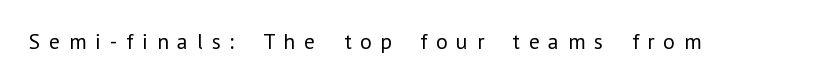
Q: Is the text bold? A: No.
Q: Is the text italic (slanted)? A: No, it is upright.
Q: Is the text underlined? A: No.
Q: Is the spacing between letters normal or unusually wide? A: Unusually wide.
